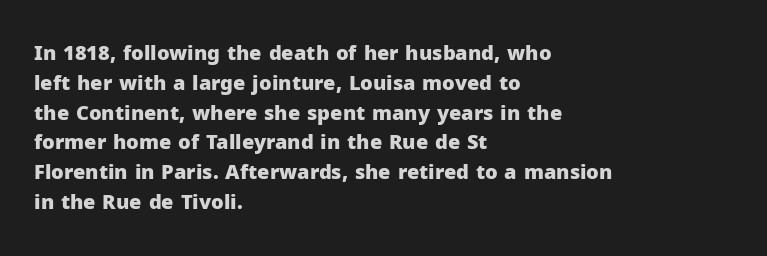
The image shows 20 px bold type, upright; set left-aligned, normal line spacing (1.49x), normal letter spacing, not underlined.
